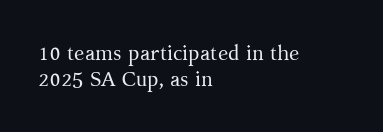
{"italic": "no", "bold": "no", "underline": "no", "align": "left", "line_spacing_ratio": 1.24, "letter_spacing": "normal", "letter_spacing_em": 0.0, "glyph_px": 21}
